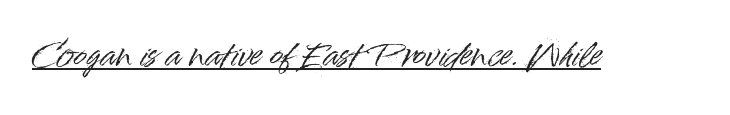
{"serif": "no", "width": "normal", "stroke_contrast": "high", "x_height": "small", "monospaced": "no", "underline": "yes", "letter_spacing": "normal", "letter_spacing_em": 0.0, "glyph_px": 31}
